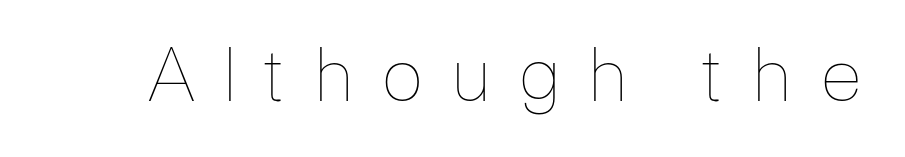
{"italic": "no", "bold": "no", "weight": "thin", "width": "normal", "stroke_contrast": "low", "x_height": "medium", "monospaced": "no", "underline": "no", "letter_spacing": "wide", "letter_spacing_em": 0.35, "glyph_px": 72}
